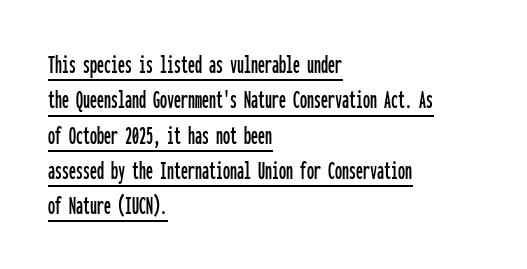
Q: Is the text italic (slanted)? A: No, it is upright.
Q: Is the typeface a serif or a sans-serif typeface? A: Sans-serif.
Q: Is the text underlined? A: Yes.
Q: How is the paragraph aligned? A: Left-aligned.
Q: Is the spacing between letters normal or unusually wide? A: Normal.
Q: Is the spacing between lines tight, normal or loose? A: Normal.
Q: Width (condensed, normal, or wide)? A: Condensed.
Q: Stroke contrast? A: Low.
Q: x-height? A: Medium.
Q: Monospaced? A: Yes.
